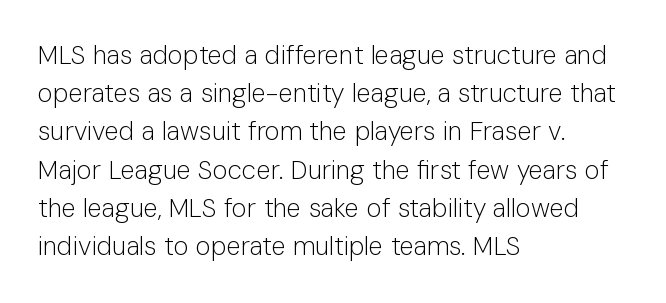
{"italic": "no", "bold": "no", "underline": "no", "align": "left", "line_spacing": "normal", "line_spacing_ratio": 1.47, "letter_spacing": "normal", "letter_spacing_em": 0.0, "glyph_px": 26}
